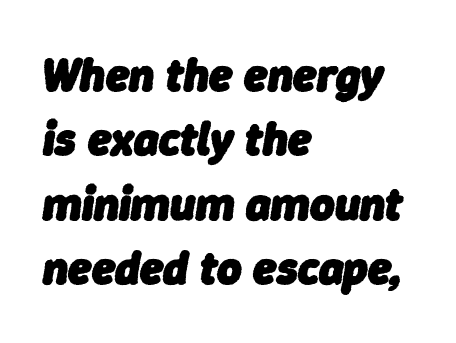
Each letter keeps its own natural width here, so spacing adapts to shape. The tracking reads as untouched default to a designer's eye. The lines sit at an ordinary, default distance from one another. The passage shown leans; its letterforms are oblique. This rendering features lettering with no underline. The sample has been set heavy, in full bold.
